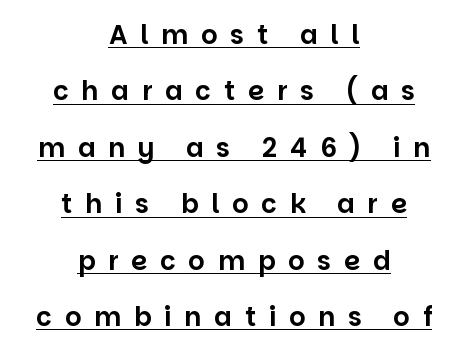
The image shows 26 px text type, upright; set centered, loose line spacing (2.17x), unusually wide letter spacing (+0.49 em), underlined.
